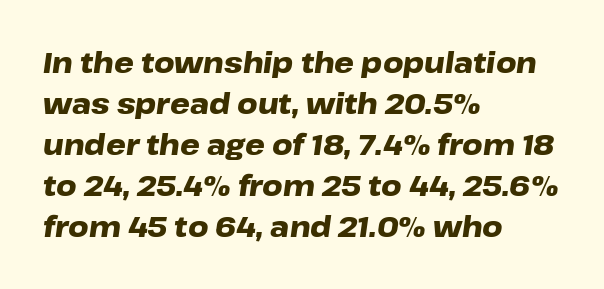
{"italic": "yes", "lean": "right", "slant_degrees": 8, "bold": "yes", "weight": "heavy", "width": "wide", "stroke_contrast": "low", "x_height": "medium", "monospaced": "no", "underline": "no", "align": "left", "line_spacing": "normal", "line_spacing_ratio": 1.46, "letter_spacing": "normal", "letter_spacing_em": 0.0, "glyph_px": 28}
